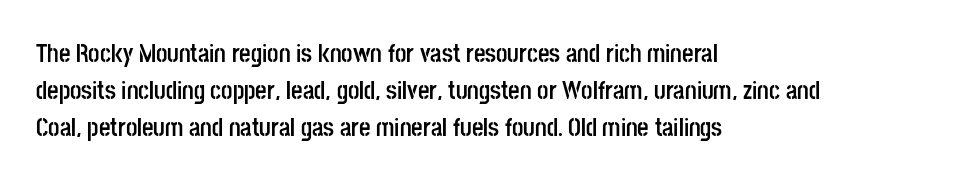
Q: Is the text bold? A: Yes.
Q: Is the text italic (slanted)? A: No, it is upright.
Q: Is the text underlined? A: No.
Q: How is the paragraph aligned? A: Left-aligned.
Q: Is the spacing between letters normal or unusually wide? A: Normal.
Q: Is the spacing between lines tight, normal or loose? A: Normal.
